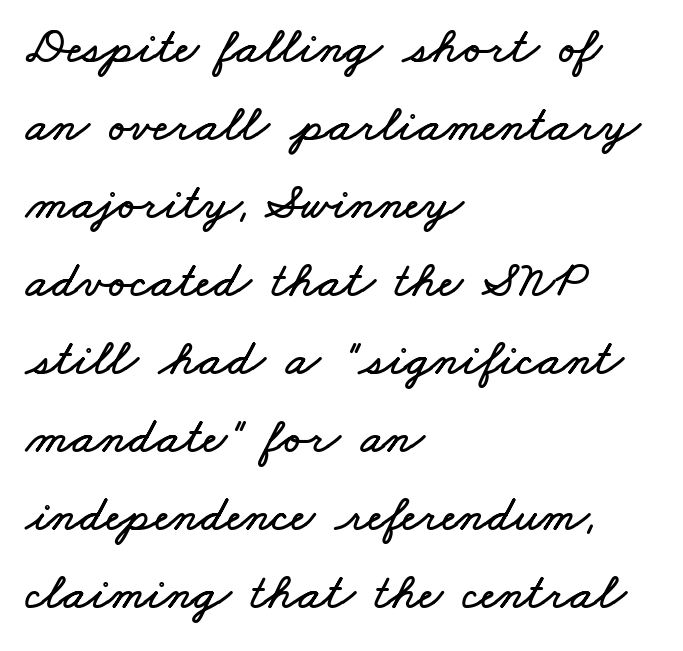
{"width": "wide", "stroke_contrast": "low", "x_height": "small", "monospaced": "no", "underline": "no", "align": "left", "line_spacing": "normal", "line_spacing_ratio": 1.53, "letter_spacing": "normal", "letter_spacing_em": 0.0, "glyph_px": 51}
